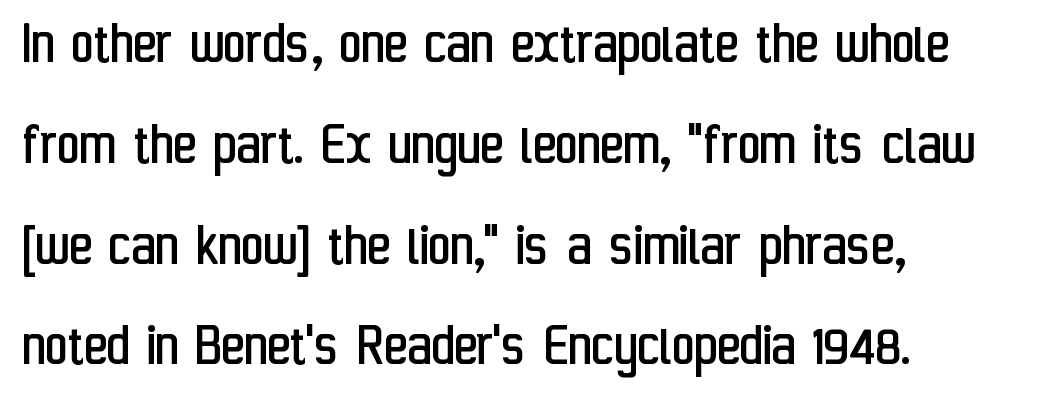
{"serif": "no", "italic": "no", "bold": "no", "weight": "regular", "width": "condensed", "stroke_contrast": "low", "x_height": "medium", "monospaced": "no", "underline": "no", "align": "left", "line_spacing": "normal", "line_spacing_ratio": 1.6, "letter_spacing": "normal", "letter_spacing_em": 0.0, "glyph_px": 63}
